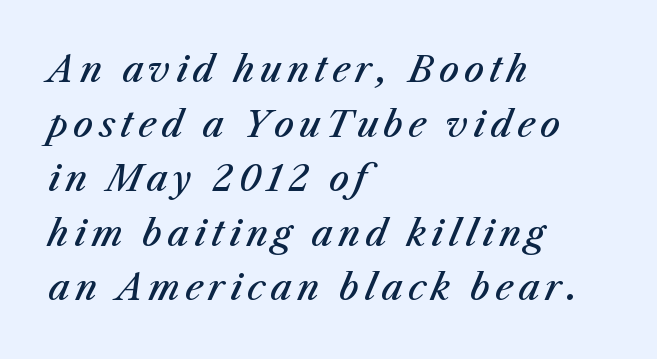
Q: Is the text bold? A: Semi-bold.
Q: Is the text italic (slanted)? A: Yes, it leans right by about 23 degrees.
Q: Is the text underlined? A: No.
Q: How is the paragraph aligned? A: Left-aligned.
Q: Is the spacing between lines tight, normal or loose? A: Normal.
Q: Width (condensed, normal, or wide)? A: Normal.
Q: Stroke contrast? A: Medium.
Q: x-height? A: Medium.
Q: Monospaced? A: No.
